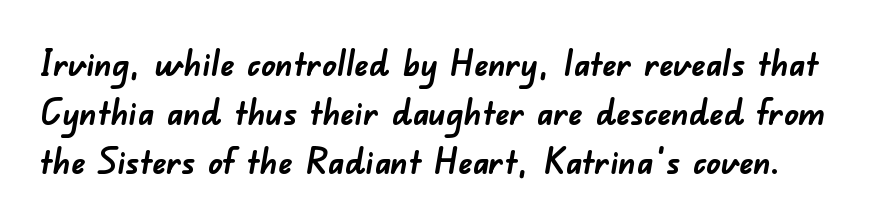
{"serif": "no", "bold": "yes", "weight": "semibold", "width": "normal", "stroke_contrast": "low", "x_height": "small", "monospaced": "no", "underline": "no", "line_spacing": "normal", "line_spacing_ratio": 1.4, "letter_spacing": "normal", "letter_spacing_em": 0.0, "glyph_px": 35}
